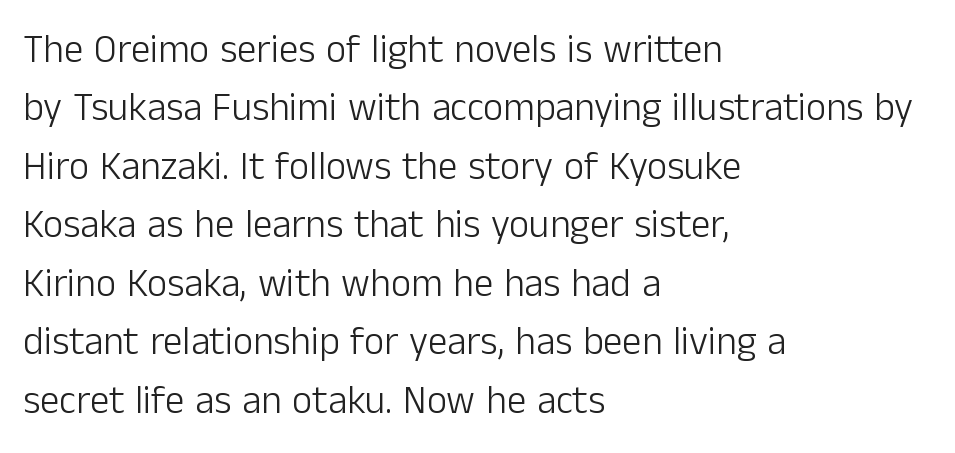
Characters remain perfectly vertical along every line. Classification — sans serif. These lines stack with their left ends in a neat column. A clean baseline with only descenders dipping below it. No extra ink here — the face is not bold. Do the characters align in a grid? No, the font is proportional.
